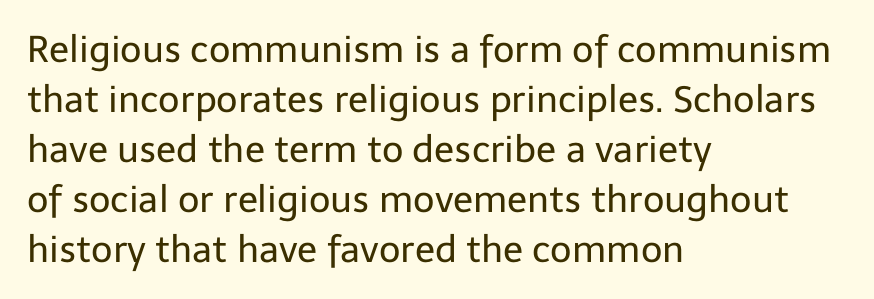
Q: Is the text bold? A: No.
Q: Is the text italic (slanted)? A: No, it is upright.
Q: Is the typeface a serif or a sans-serif typeface? A: Sans-serif.
Q: Is the text underlined? A: No.
Q: How is the paragraph aligned? A: Left-aligned.
Q: Is the spacing between letters normal or unusually wide? A: Normal.
Q: Is the spacing between lines tight, normal or loose? A: Normal.
Q: Width (condensed, normal, or wide)? A: Normal.
Q: Stroke contrast? A: Low.
Q: x-height? A: Medium.
Q: Monospaced? A: No.
